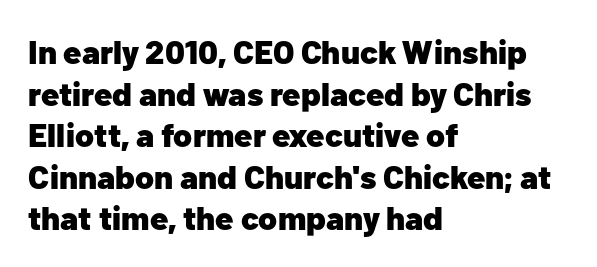
{"serif": "no", "italic": "no", "bold": "yes", "weight": "heavy", "width": "normal", "stroke_contrast": "low", "x_height": "medium", "monospaced": "no", "underline": "no", "align": "left", "line_spacing": "normal", "line_spacing_ratio": 1.26, "letter_spacing": "normal", "letter_spacing_em": 0.0, "glyph_px": 33}
